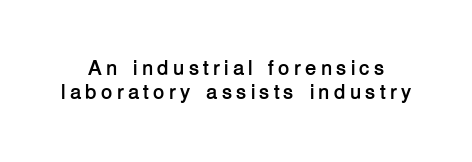
A dark, heavy texture on the line: the type is bold. Quick note: interline space is minimal. Underline: absent. Tall strokes in this sample are plumb rather than angled.
